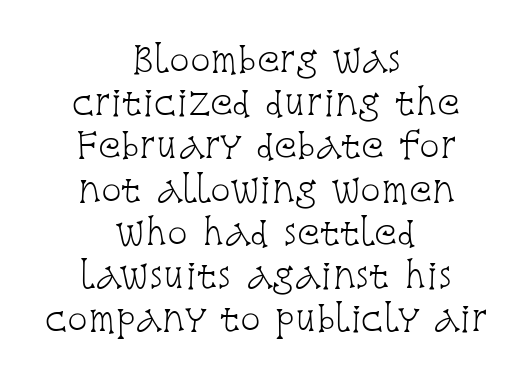
{"serif": "yes", "italic": "no", "bold": "no", "weight": "light", "width": "condensed", "stroke_contrast": "low", "x_height": "large", "monospaced": "no", "underline": "no", "align": "center", "line_spacing": "normal", "line_spacing_ratio": 1.27, "letter_spacing": "normal", "letter_spacing_em": 0.0, "glyph_px": 34}
